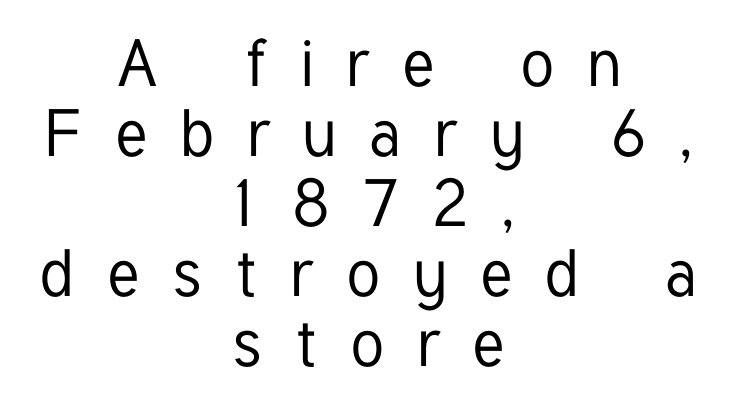
Does extra space separate the letters? Yes, quite a lot of it. Style check: upright. Anything drawn beneath the words? Only blank space. If you measured baseline to baseline, you'd find a short distance.
